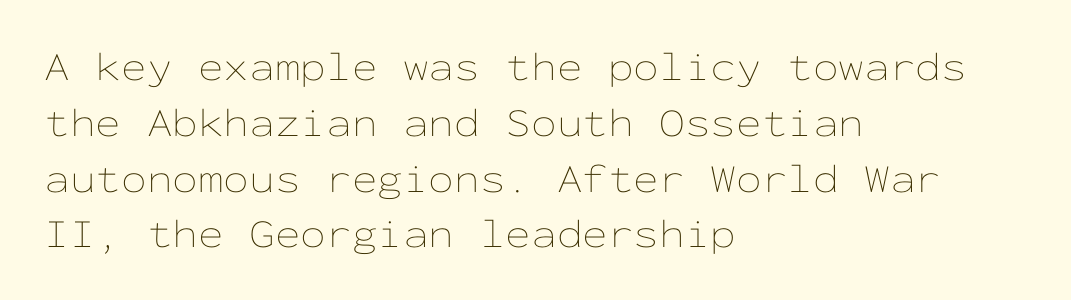
Each letter, wide or thin by design, is forced into the same width here. The words here are not underlined. The horizontal fit of the characters is conventional and even. The block of text has a typical density, with ordinary space between rows. Left-aligned paragraph, ragged on the right.
